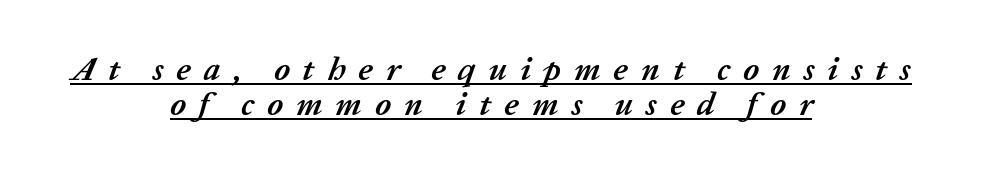
{"italic": "yes", "lean": "right", "slant_degrees": 20, "bold": "yes", "weight": "semibold", "width": "normal", "stroke_contrast": "low", "x_height": "medium", "monospaced": "no", "underline": "yes", "align": "center", "line_spacing": "tight", "line_spacing_ratio": 1.05, "letter_spacing": "wide", "letter_spacing_em": 0.39, "glyph_px": 33}
